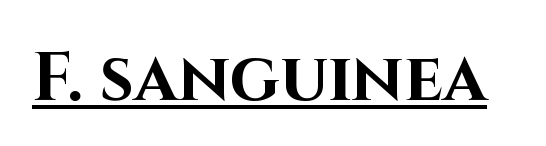
Q: Is the text bold? A: Yes.
Q: Is the text italic (slanted)? A: No, it is upright.
Q: Is the typeface a serif or a sans-serif typeface? A: Sans-serif.
Q: Is the text underlined? A: Yes.
Q: Is the spacing between letters normal or unusually wide? A: Normal.
Q: Width (condensed, normal, or wide)? A: Normal.
Q: Stroke contrast? A: High.
Q: x-height? A: Large.
Q: Monospaced? A: No.
